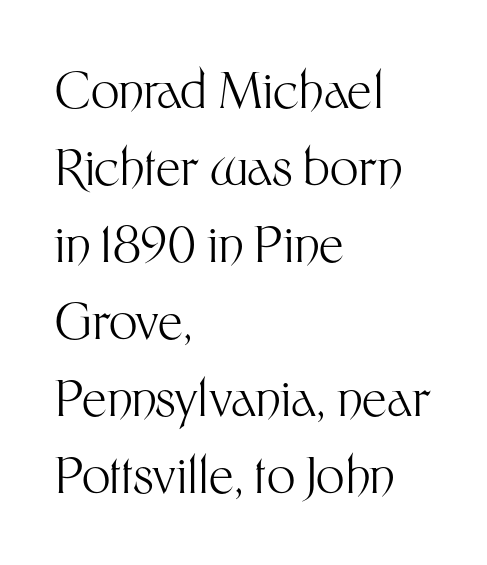
In terms of letterspacing, this is plain default setting. Left-aligned paragraph, ragged on the right. The baseline area is clear. Do the characters align in a grid? No, the font is proportional. Normally led — the rows are evenly, conventionally spaced. Every character sits straight up, as roman type does.
